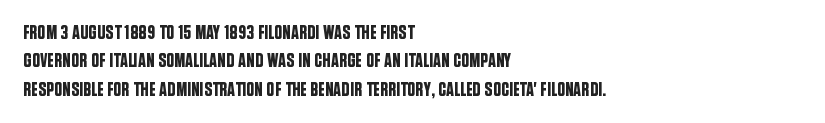
Reading down the block, your eye returns to a fixed left position each line. What stands out about the letter spacing? Nothing — it is the standard amount. The specimen reads as upright at a glance. The designer left line spacing at the default.
